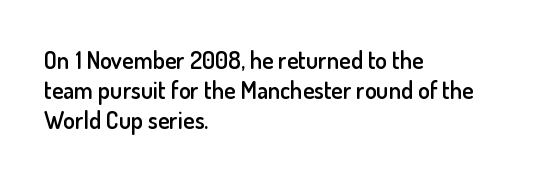
{"italic": "no", "bold": "semi", "underline": "no", "align": "left", "line_spacing": "normal", "line_spacing_ratio": 1.26, "letter_spacing": "normal", "letter_spacing_em": 0.0, "glyph_px": 24}
